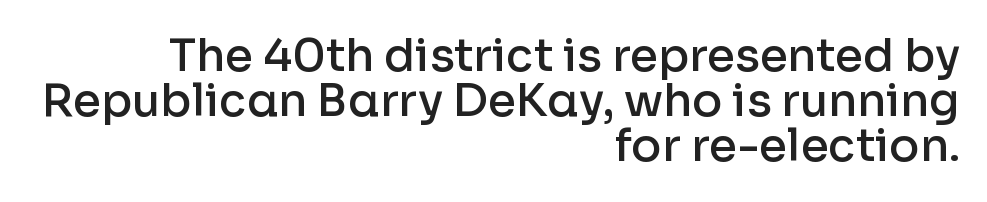
{"serif": "no", "italic": "no", "bold": "semi", "weight": "semibold", "width": "normal", "stroke_contrast": "low", "x_height": "medium", "monospaced": "no", "underline": "no", "align": "right", "line_spacing": "tight", "line_spacing_ratio": 1.0, "letter_spacing": "normal", "letter_spacing_em": 0.0, "glyph_px": 45}
